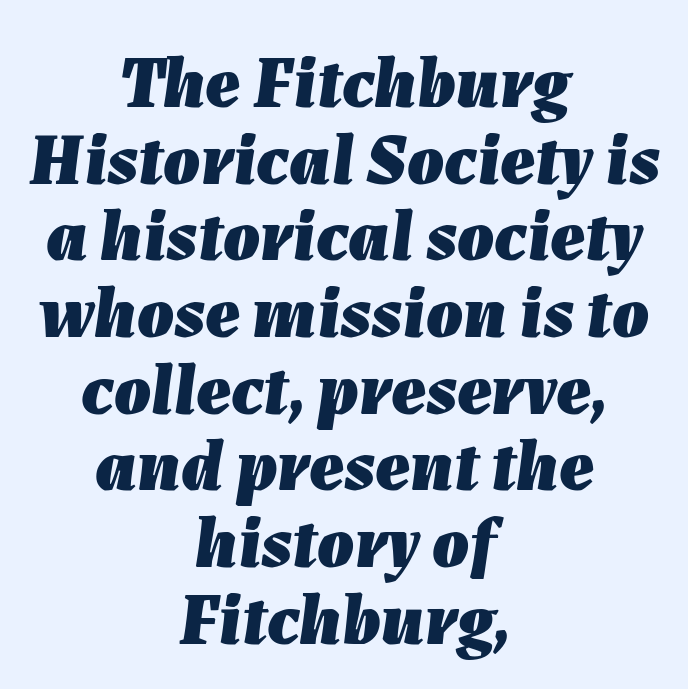
The image shows 73 px heavy type, italic (leaning right); set centered, tight line spacing (1.05x), normal letter spacing, not underlined; low stroke contrast and a medium x-height.
